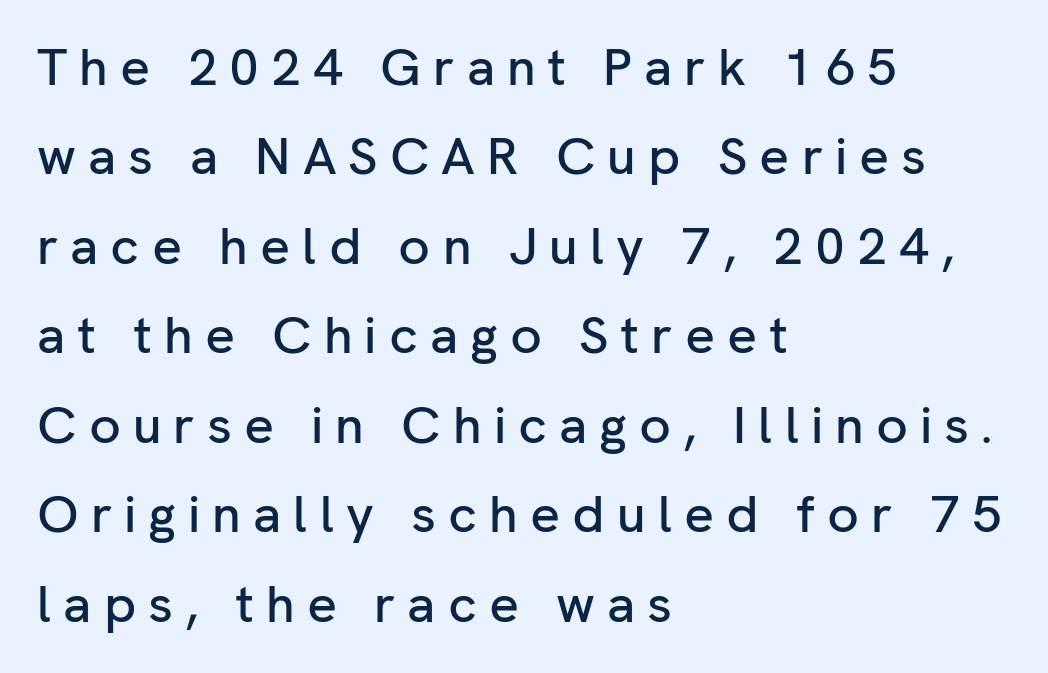
The image shows 52 px sans-serif type, upright; set left-aligned, line spacing 1.72x, unusually wide letter spacing (+0.23 em), not underlined; low stroke contrast and a medium x-height.
